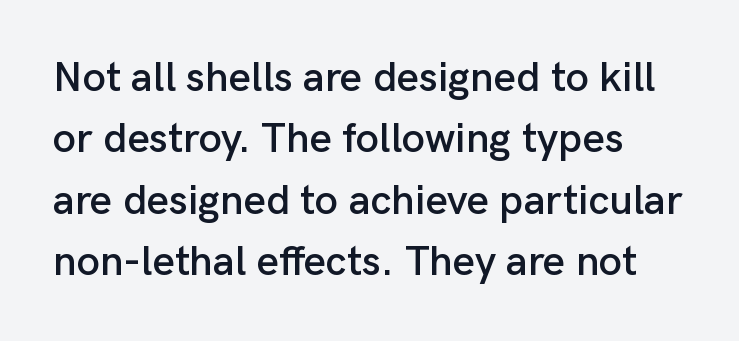
{"serif": "no", "italic": "no", "width": "normal", "stroke_contrast": "low", "x_height": "medium", "monospaced": "no", "underline": "no", "line_spacing": "normal", "line_spacing_ratio": 1.46, "letter_spacing": "normal", "letter_spacing_em": 0.0, "glyph_px": 42}
